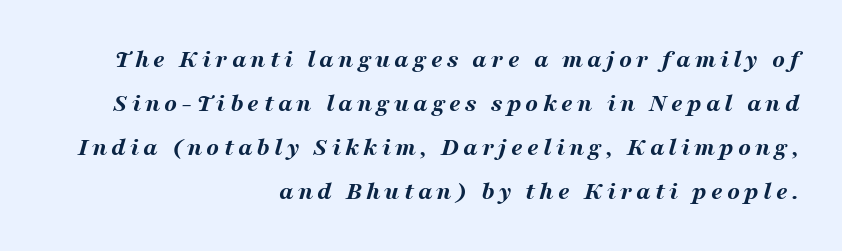
{"italic": "yes", "lean": "right", "slant_degrees": 16, "bold": "yes", "underline": "no", "align": "right", "line_spacing": "normal", "line_spacing_ratio": 1.69, "glyph_px": 26}
